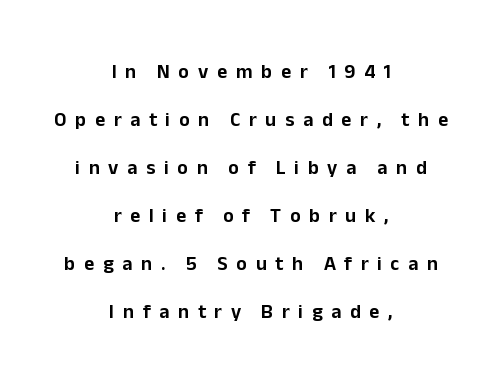
Only glyphs here, with clear space below each row. These lines are centered, leaving both edges ragged. You can tell it's not italic because the verticals are truly vertical. This block would shrink considerably if given ordinary leading; it's expanded now. Loose tracking; the words dissolve into strings of separated letters.
